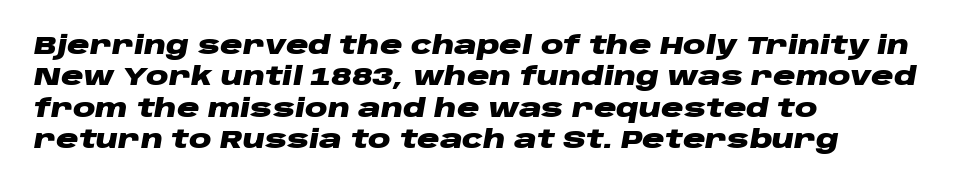
The image shows 25 px bold type, italic (leaning right); set left-aligned, normal line spacing (1.26x), normal letter spacing, not underlined.
